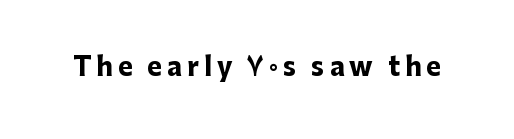
The image shows 25 px bold type, upright; set unusually wide letter spacing (+0.2 em), not underlined.
